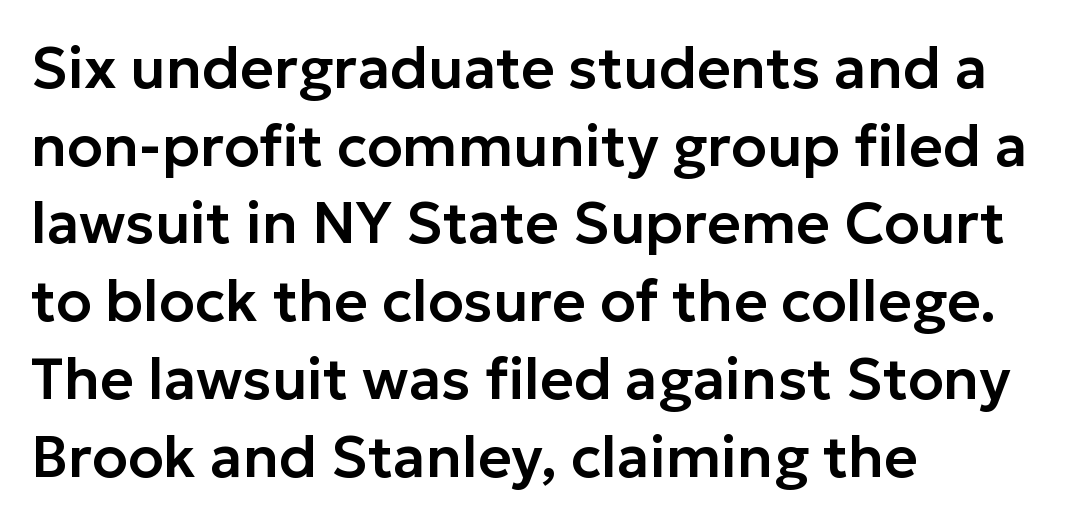
Q: Is the text italic (slanted)? A: No, it is upright.
Q: Is the typeface a serif or a sans-serif typeface? A: Sans-serif.
Q: Is the text underlined? A: No.
Q: How is the paragraph aligned? A: Left-aligned.
Q: Is the spacing between letters normal or unusually wide? A: Normal.
Q: Is the spacing between lines tight, normal or loose? A: Normal.
Q: Width (condensed, normal, or wide)? A: Normal.
Q: Stroke contrast? A: Low.
Q: x-height? A: Medium.
Q: Monospaced? A: No.
